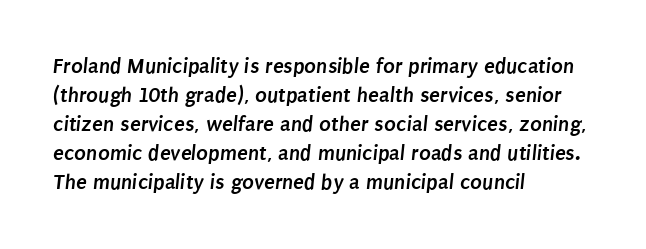
All the whitespace from short lines collects on the right. Honestly, the letter spacing is just normal — you wouldn't notice it. Strokes here are thick enough to call this a true bold. Evenly set lines give the paragraph a standard silhouette. The space beneath each line is pristine and unruled.
